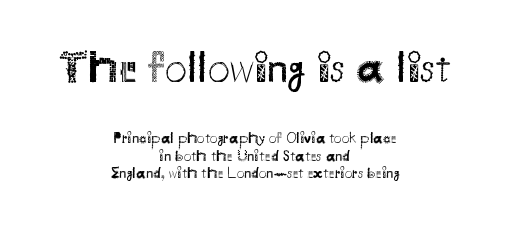
The image shows 44 px regular-weight sans-serif type, upright; set centered, line spacing 1.16x, normal letter spacing, not underlined; the first (top) block is 2.93x larger; medium stroke contrast and a small x-height.
